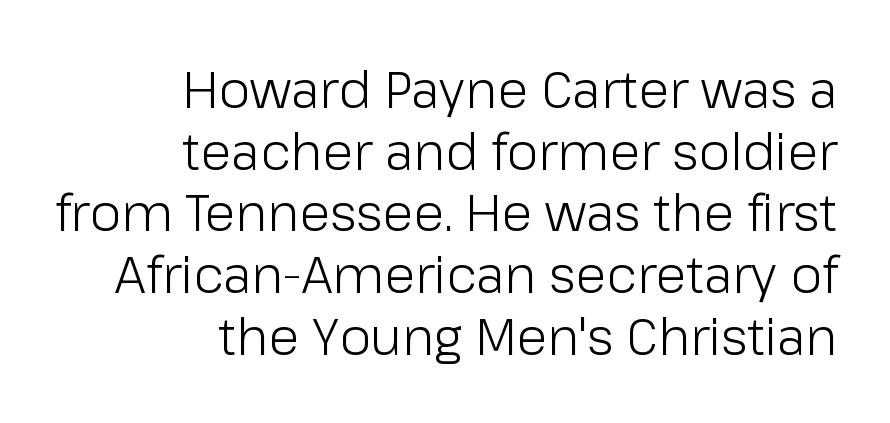
Default kerning and tracking; the words read as compact shapes. Ordinary non-slanted type is in use. Nothing heavy about these letters — not bold at all. The passage is arranged like a letterhead date or caption credit — flush right. A typesetter would call this proportional, since set widths differ per character. Is this a sans? Yes — the strokes have no serifs.
